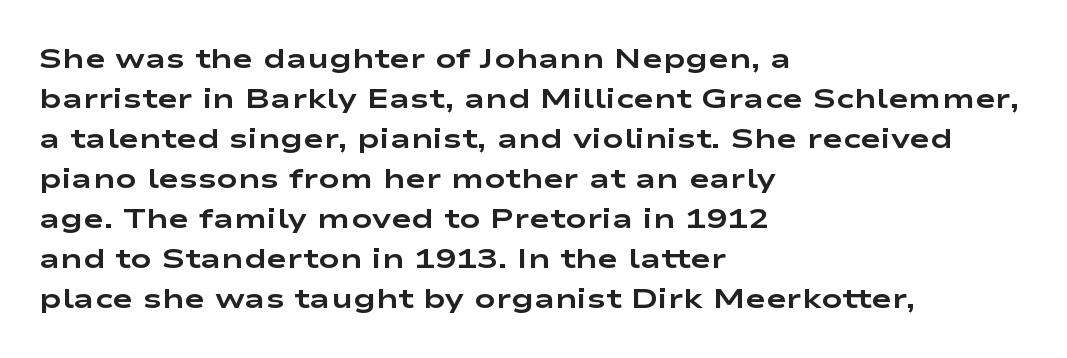
{"serif": "no", "italic": "no", "bold": "yes", "weight": "bold", "width": "wide", "stroke_contrast": "low", "x_height": "medium", "monospaced": "no", "underline": "no", "align": "left", "line_spacing": "normal", "line_spacing_ratio": 1.43, "letter_spacing": "normal", "letter_spacing_em": 0.0, "glyph_px": 28}
